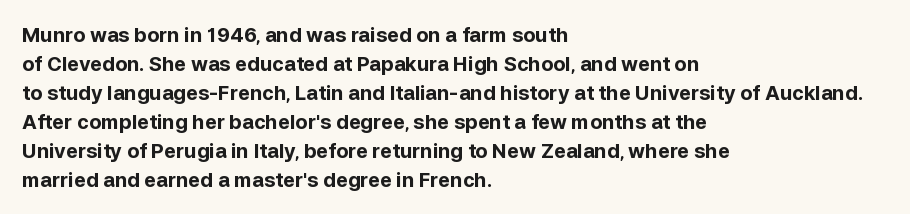
Style check: upright. The block of text has a typical density, with ordinary space between rows. The words here are not underlined. The paragraph shown leans on its left margin. The gaps between neighbouring characters are ordinary and unremarkable.
